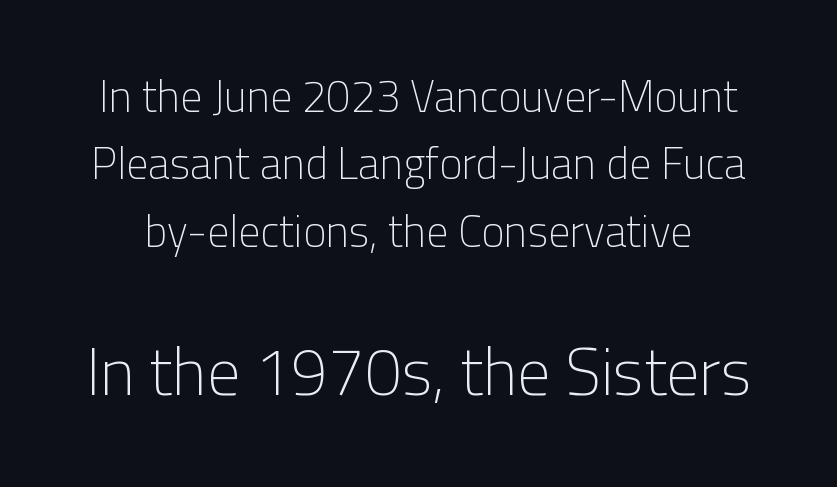
The image shows 66 px light sans-serif type, upright; set normal line spacing (1.53x), normal letter spacing, not underlined; the second (bottom) block is 1.5x larger; low stroke contrast and a medium x-height.
